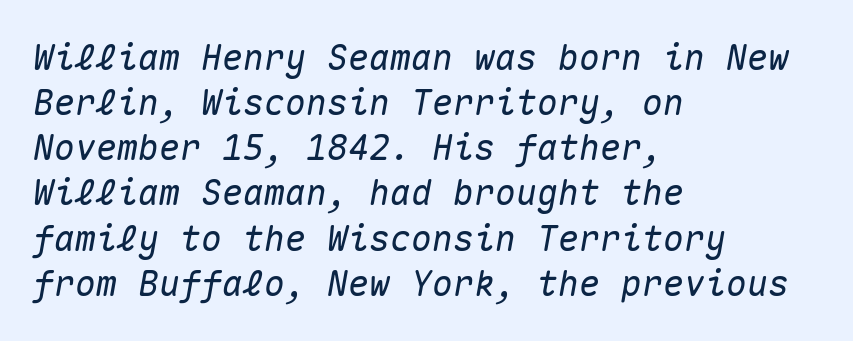
The image shows 35 px text type, italic (leaning right), monospaced; set left-aligned, normal line spacing (1.29x), normal letter spacing, not underlined; medium stroke contrast and a medium x-height.
